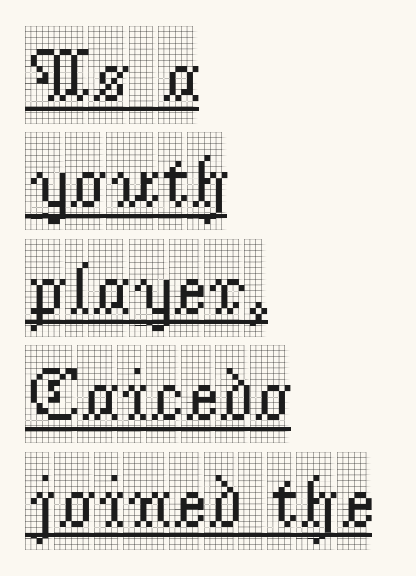
The face used here is proportionally spaced, like ordinary book or web type. The letters carry serifs — small finishing strokes at the ends of their stems. Short and long lines alike share a common starting point at left. Standard letterfit; no display-style spreading of the glyphs. Normally led — the rows are evenly, conventionally spaced. Decoration check: the copy is underlined.
